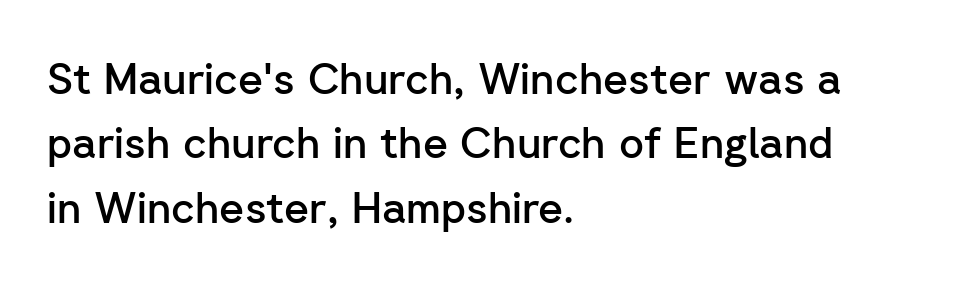
The image shows 43 px semibold sans-serif type, upright; set left-aligned, normal line spacing (1.5x), normal letter spacing, not underlined; low stroke contrast and a medium x-height.
